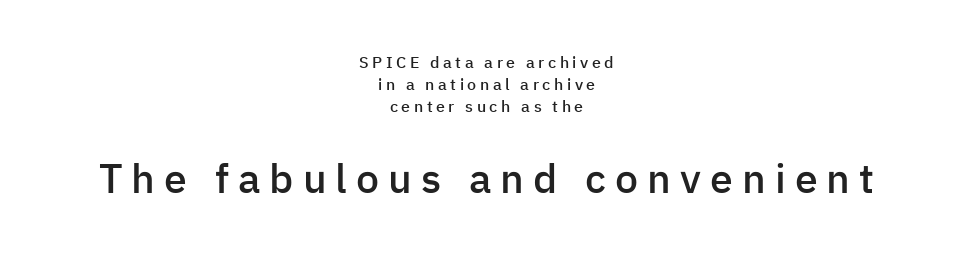
Q: Is the text bold? A: Semi-bold.
Q: Is the text italic (slanted)? A: No, it is upright.
Q: Is the typeface a serif or a sans-serif typeface? A: Sans-serif.
Q: Is the text underlined? A: No.
Q: How is the paragraph aligned? A: Centered.
Q: Is the spacing between letters normal or unusually wide? A: Unusually wide.
Q: Is the spacing between lines tight, normal or loose? A: Normal.
Q: Which block of text is set in a larger size, the first (top) or the second (bottom)? A: The second (bottom) one.
Q: Width (condensed, normal, or wide)? A: Normal.
Q: Stroke contrast? A: Low.
Q: x-height? A: Medium.
Q: Monospaced? A: No.
